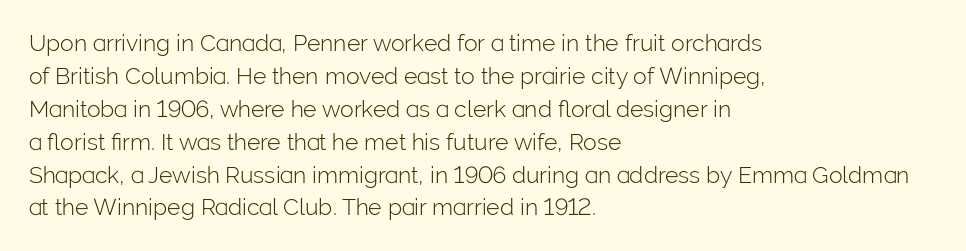
Honestly, the row spacing looks completely unremarkable. Caption: face not bold, strokes unweighted. Posture: vertical. This rendering features lettering with no underline. The setting favours the left margin, as ordinary paragraphs usually do.
